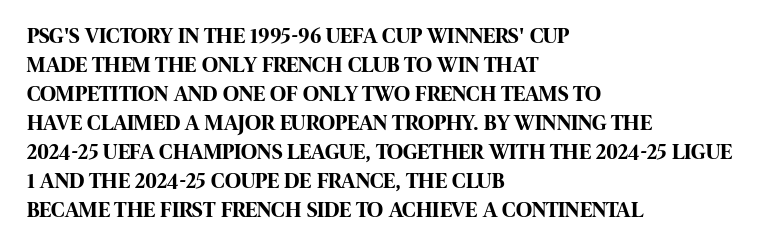
I'd describe the lettering as bold — thick and assertive. Line starts are locked; line ends wander. Nope, not italic — everything's standing straight. Only glyphs here, with clear space below each row.
